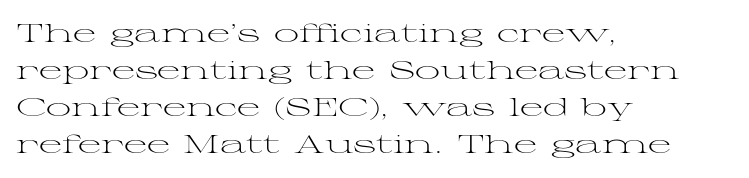
{"italic": "no", "bold": "no", "underline": "no", "align": "left", "line_spacing": "normal", "line_spacing_ratio": 1.48, "letter_spacing": "normal", "letter_spacing_em": 0.0, "glyph_px": 25}
